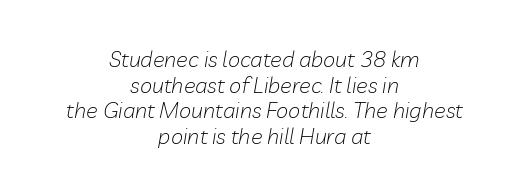
The image shows 22 px text type, italic (leaning right); set centered, line spacing 1.17x, normal letter spacing, not underlined.
